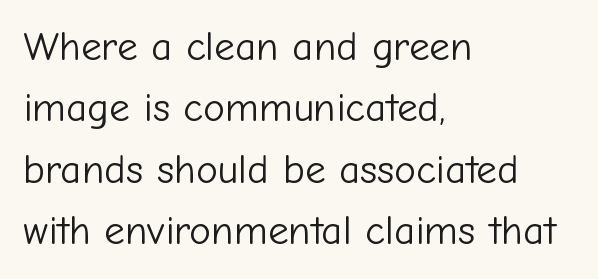
{"serif": "no", "italic": "no", "bold": "no", "weight": "light", "width": "normal", "stroke_contrast": "low", "x_height": "medium", "monospaced": "no", "underline": "no", "align": "left", "line_spacing": "normal", "line_spacing_ratio": 1.5, "letter_spacing": "normal", "letter_spacing_em": 0.0, "glyph_px": 41}
